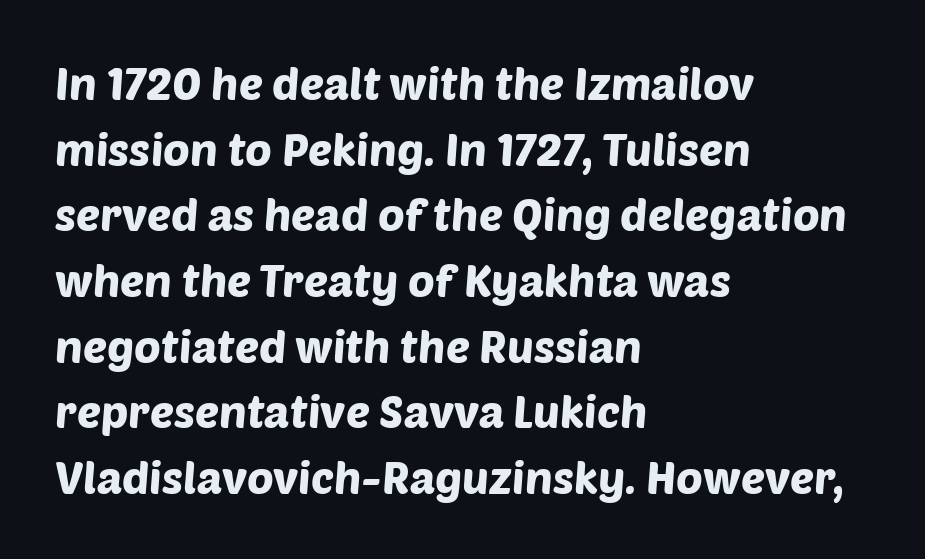
This block has exactly the height ordinary leading produces. The paragraph has a hard left edge and a soft right edge. Classification — sans serif. Think of a printed novel: that variable character pitch is what you see here. Characters follow at the spacing the type designer built in.
